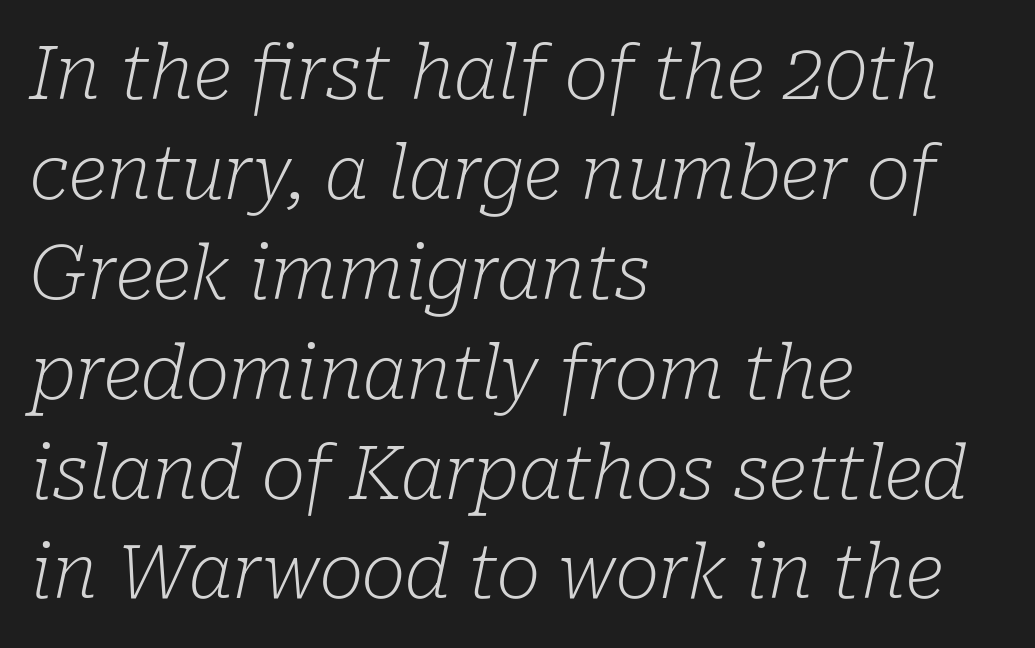
The gap between lines stays unmarked. The face looks like a standard text weight, possibly lighter. Looks like regular typesetting: each glyph gets only the width it needs. The glyphs look as if they've been sheared to an angle. The face used here is seriffed, in the tradition of book romans.
